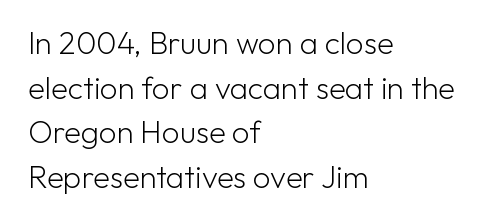
{"serif": "no", "italic": "no", "bold": "no", "weight": "light", "width": "normal", "stroke_contrast": "low", "x_height": "medium", "monospaced": "no", "underline": "no", "align": "left", "line_spacing": "normal", "line_spacing_ratio": 1.44, "letter_spacing": "normal", "letter_spacing_em": 0.0, "glyph_px": 31}
